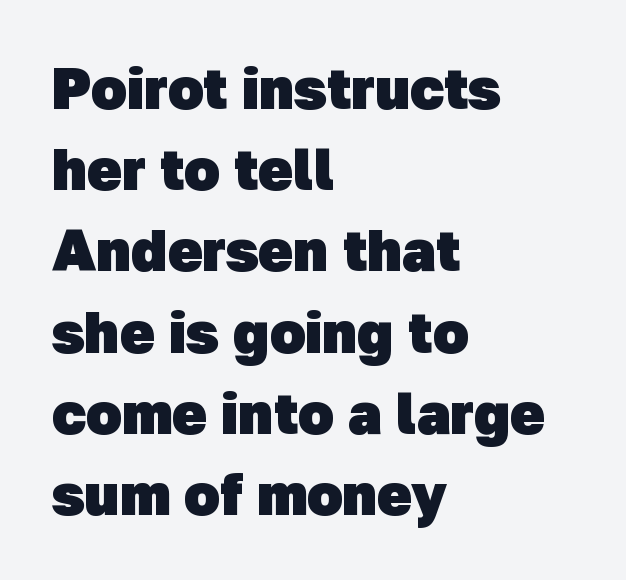
Q: Is the text bold? A: Yes.
Q: Is the typeface a serif or a sans-serif typeface? A: Sans-serif.
Q: Is the text underlined? A: No.
Q: How is the paragraph aligned? A: Left-aligned.
Q: Is the spacing between letters normal or unusually wide? A: Normal.
Q: Is the spacing between lines tight, normal or loose? A: Normal.
Q: Width (condensed, normal, or wide)? A: Normal.
Q: Stroke contrast? A: Low.
Q: x-height? A: Medium.
Q: Monospaced? A: No.
